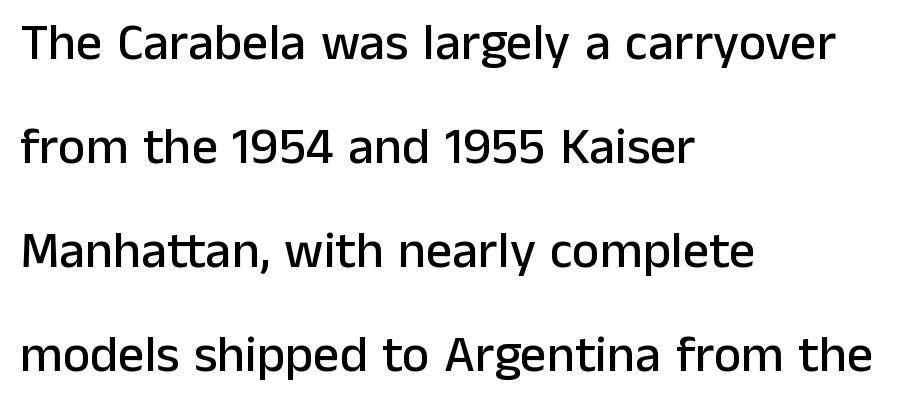
A student would call this left alignment; a typographer would say flush left, rag right. You could not count columns in this text — the font is proportionally spaced. Posture: upright roman. Note: no serifs on the glyphs. Check the space under the baseline: it is left empty.
